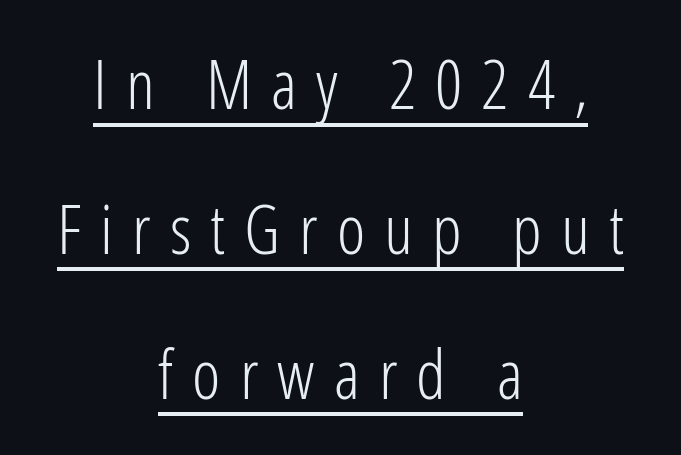
Q: Is the text bold? A: No.
Q: Is the text italic (slanted)? A: No, it is upright.
Q: Is the typeface a serif or a sans-serif typeface? A: Sans-serif.
Q: Is the text underlined? A: Yes.
Q: How is the paragraph aligned? A: Centered.
Q: Is the spacing between letters normal or unusually wide? A: Unusually wide.
Q: Is the spacing between lines tight, normal or loose? A: Loose.
Q: Width (condensed, normal, or wide)? A: Condensed.
Q: Stroke contrast? A: Low.
Q: x-height? A: Medium.
Q: Monospaced? A: No.
